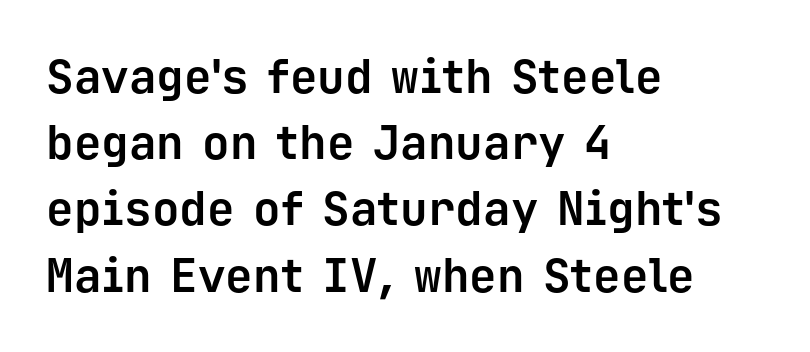
Q: Is the text bold? A: Yes.
Q: Is the text italic (slanted)? A: No, it is upright.
Q: Is the typeface a serif or a sans-serif typeface? A: Sans-serif.
Q: Is the text underlined? A: No.
Q: How is the paragraph aligned? A: Left-aligned.
Q: Is the spacing between letters normal or unusually wide? A: Normal.
Q: Is the spacing between lines tight, normal or loose? A: Normal.
Q: Width (condensed, normal, or wide)? A: Normal.
Q: Stroke contrast? A: Low.
Q: x-height? A: Medium.
Q: Monospaced? A: Yes.
